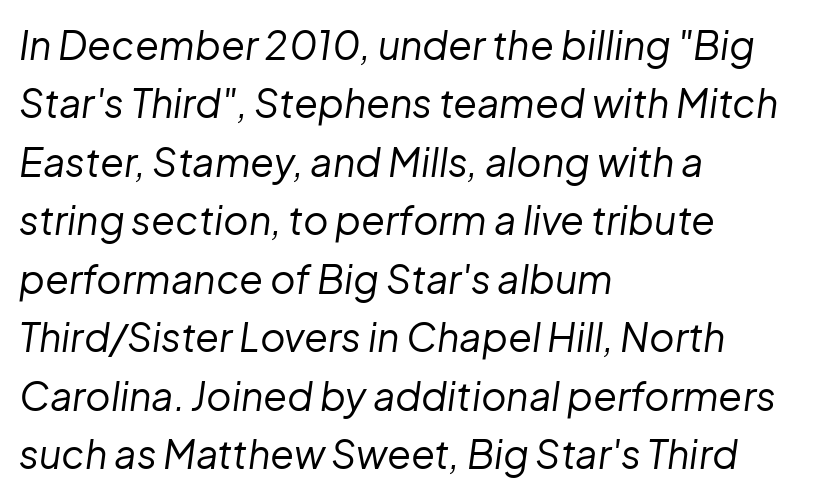
Glance below the letters and you will spot only blank space. Each stroke keeps to a modest, everyday thickness or less. Style check: oblique. Think of a printed novel: that variable character pitch is what you see here.
